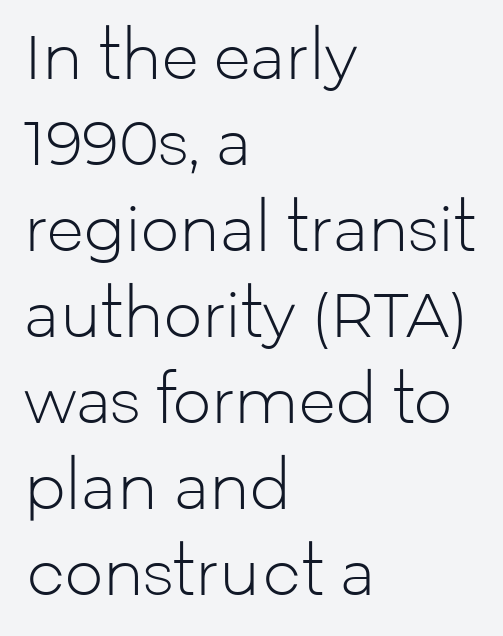
Weight: in the light-to-regular range. A normal amount of white space separates one row of letters from the next. The tracking reads as untouched default to a designer's eye. If you drew a line through each stem, it would be perfectly vertical. If you drew a ruler down the left edge, every line would touch it. Any mark beneath the type? The region is blank.
